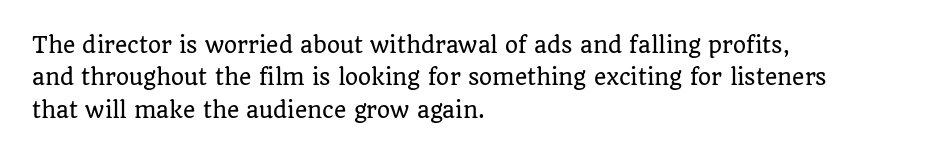
Glyph-to-glyph distance matches everyday printed text. Upright lettering throughout. Notice how descenders clear the ascenders below comfortably — that's standard leading. The strip under each line holds only bare page. Layout note: lines flush left.
